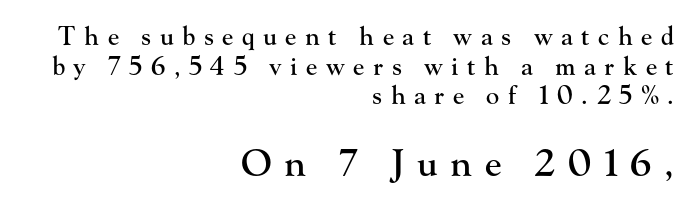
Q: Is the text italic (slanted)? A: No, it is upright.
Q: Is the typeface a serif or a sans-serif typeface? A: Serif.
Q: Is the text underlined? A: No.
Q: How is the paragraph aligned? A: Right-aligned.
Q: Is the spacing between letters normal or unusually wide? A: Unusually wide.
Q: Which block of text is set in a larger size, the first (top) or the second (bottom)? A: The second (bottom) one.
Q: Width (condensed, normal, or wide)? A: Normal.
Q: Stroke contrast? A: High.
Q: x-height? A: Small.
Q: Monospaced? A: No.
